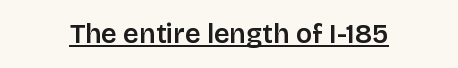
The image shows 27 px text type, upright; set normal letter spacing, underlined.
